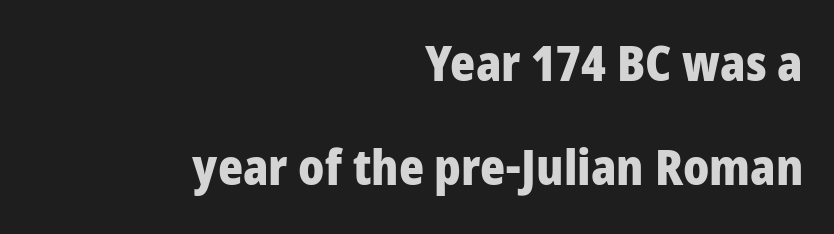
Q: Is the text bold? A: Yes.
Q: Is the text italic (slanted)? A: No, it is upright.
Q: Is the typeface a serif or a sans-serif typeface? A: Sans-serif.
Q: Is the text underlined? A: No.
Q: How is the paragraph aligned? A: Right-aligned.
Q: Is the spacing between letters normal or unusually wide? A: Normal.
Q: Is the spacing between lines tight, normal or loose? A: Loose.
Q: Width (condensed, normal, or wide)? A: Condensed.
Q: Stroke contrast? A: Low.
Q: x-height? A: Large.
Q: Monospaced? A: No.
